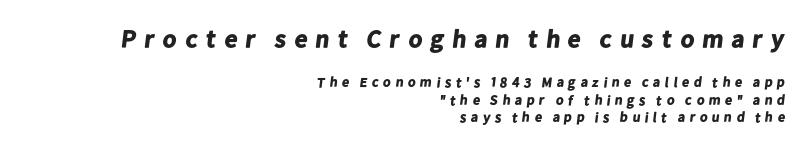
Strong, thick strokes mark this as bold type. The more generous point size was reserved for the upper chunk. Successive baselines arrive at the customary interval. The strip under each line holds only bare page. Short and long lines alike share a common ending point at right. This rendering widens character spacing well past its baseline value.
